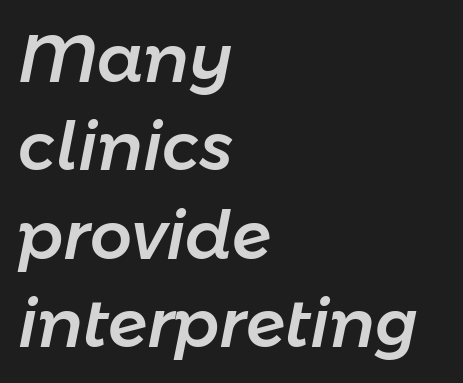
Q: Is the text italic (slanted)? A: Yes, it leans right by about 11 degrees.
Q: Is the text underlined? A: No.
Q: How is the paragraph aligned? A: Left-aligned.
Q: Is the spacing between letters normal or unusually wide? A: Normal.
Q: Is the spacing between lines tight, normal or loose? A: Normal.
Q: Width (condensed, normal, or wide)? A: Normal.
Q: Stroke contrast? A: Low.
Q: x-height? A: Medium.
Q: Monospaced? A: No.
